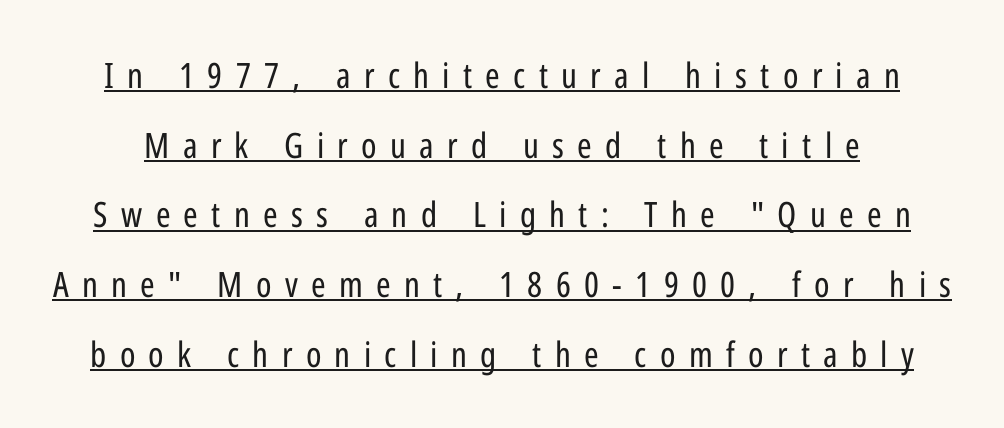
{"serif": "no", "italic": "no", "bold": "no", "weight": "regular", "width": "condensed", "stroke_contrast": "low", "x_height": "medium", "monospaced": "no", "underline": "yes", "line_spacing": "loose", "line_spacing_ratio": 1.99, "letter_spacing": "wide", "letter_spacing_em": 0.38, "glyph_px": 35}
